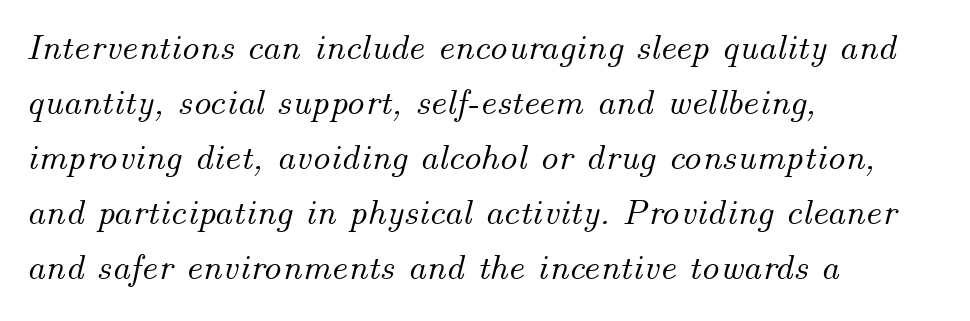
Q: Is the text italic (slanted)? A: Yes, it leans right by about 14 degrees.
Q: Is the text underlined? A: No.
Q: How is the paragraph aligned? A: Left-aligned.
Q: Is the spacing between letters normal or unusually wide? A: Normal.
Q: Is the spacing between lines tight, normal or loose? A: Normal.
Q: Width (condensed, normal, or wide)? A: Normal.
Q: Stroke contrast? A: Medium.
Q: x-height? A: Small.
Q: Monospaced? A: No.
